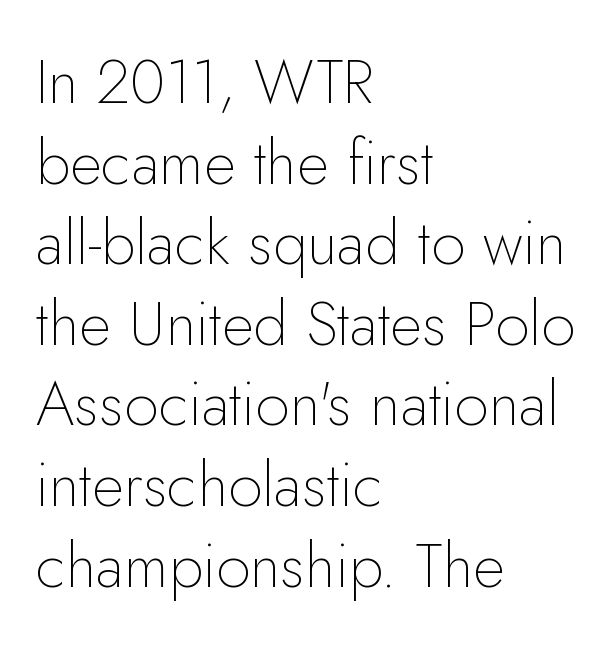
The image shows 62 px thin sans-serif type, upright; set left-aligned, normal line spacing (1.3x), normal letter spacing, not underlined; low stroke contrast and a small x-height.
